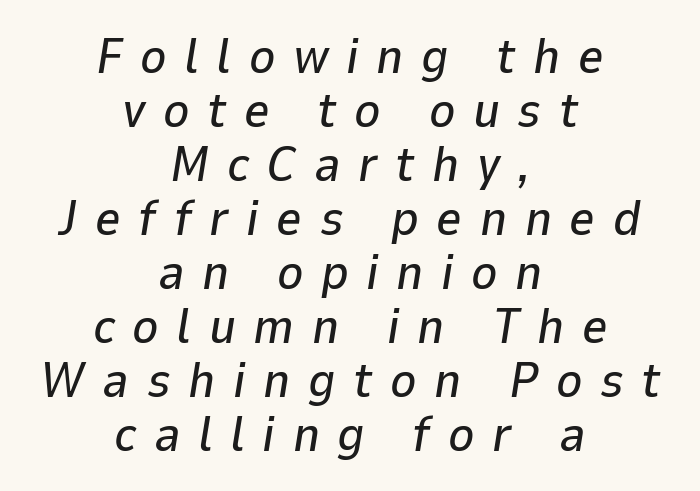
The font's italic variant was chosen for this text. The horizontal fit of the characters is loose and conspicuously gappy. These lines are rendered in a variable-pitch font. The space between consecutive lines is stingy. Check under the words: just untouched page. This sample is center-justified, so both line endings float freely.
